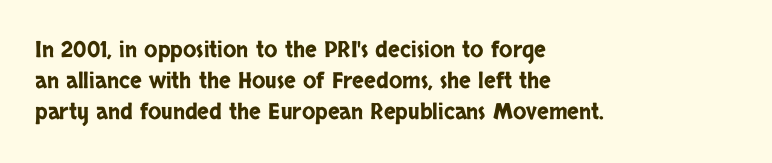
{"italic": "no", "underline": "no", "align": "left", "line_spacing": "normal", "line_spacing_ratio": 1.4, "letter_spacing": "normal", "letter_spacing_em": 0.0, "glyph_px": 22}
